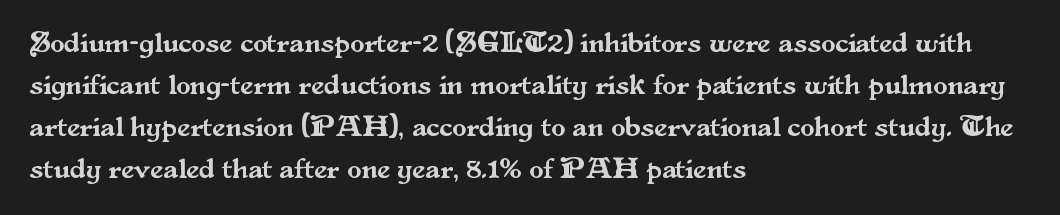
Q: Is the text italic (slanted)? A: No, it is upright.
Q: Is the typeface a serif or a sans-serif typeface? A: Serif.
Q: Is the text underlined? A: No.
Q: How is the paragraph aligned? A: Left-aligned.
Q: Is the spacing between letters normal or unusually wide? A: Normal.
Q: Is the spacing between lines tight, normal or loose? A: Normal.
Q: Width (condensed, normal, or wide)? A: Normal.
Q: Stroke contrast? A: Medium.
Q: x-height? A: Small.
Q: Monospaced? A: No.
